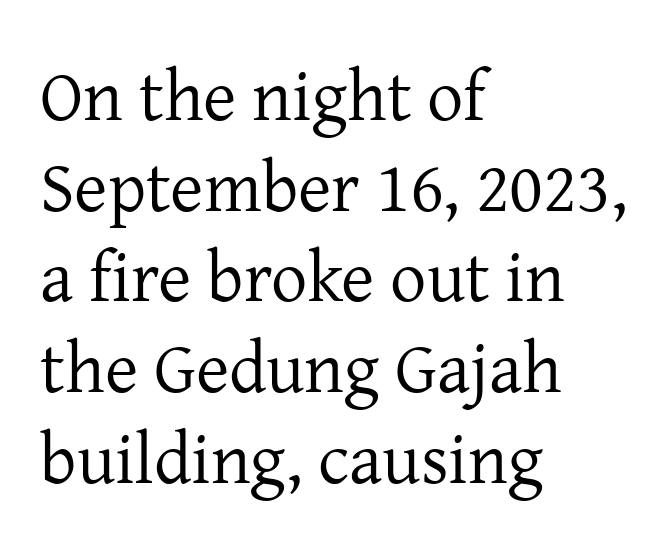
Q: Is the text bold? A: No.
Q: Is the text italic (slanted)? A: No, it is upright.
Q: Is the typeface a serif or a sans-serif typeface? A: Serif.
Q: Is the text underlined? A: No.
Q: How is the paragraph aligned? A: Left-aligned.
Q: Is the spacing between letters normal or unusually wide? A: Normal.
Q: Is the spacing between lines tight, normal or loose? A: Normal.
Q: Width (condensed, normal, or wide)? A: Normal.
Q: Stroke contrast? A: Low.
Q: x-height? A: Medium.
Q: Monospaced? A: No.
